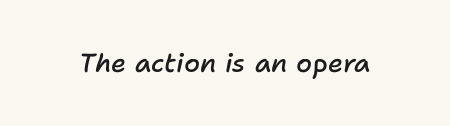
Descenders are the only things crossing below the line. Typesetter's note: demi weight, one step under bold. The rendering applies a slant to the glyphs. A typesetter would call this zero additional tracking.
